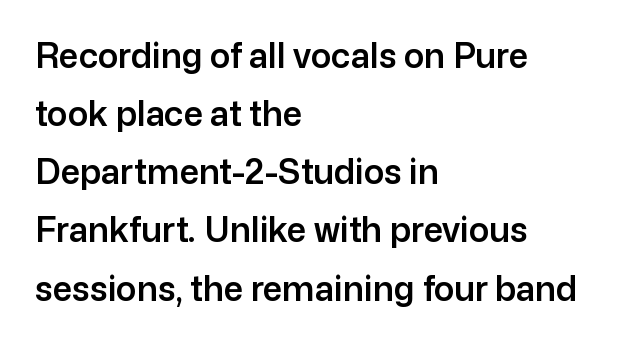
Tall strokes in this sample are plumb rather than angled. This sample uses a sans-serif face. Does extra space separate the letters? No, they use regular spacing. The rendering uses natural spacing where letterforms have individual widths. Notice how the passage keeps a crisp vertical edge on the left only. Has an underline been added? It has not.
